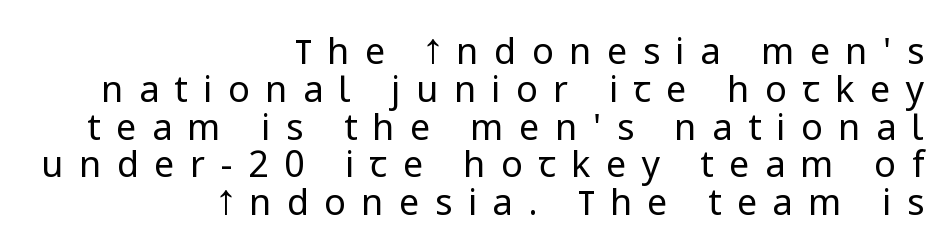
The image shows 36 px regular-weight sans-serif type, upright; set right-aligned, tight line spacing (1.05x), unusually wide letter spacing (+0.43 em), not underlined; low stroke contrast and a medium x-height.
